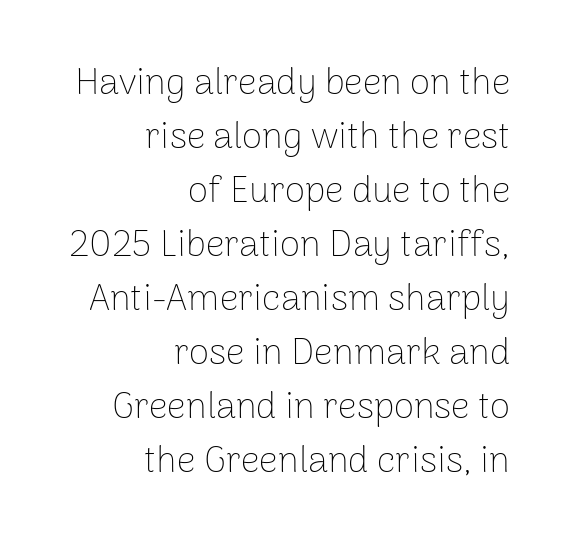
The image shows 37 px thin sans-serif type, upright; set right-aligned, normal line spacing (1.46x), normal letter spacing, not underlined; low stroke contrast and a medium x-height.
